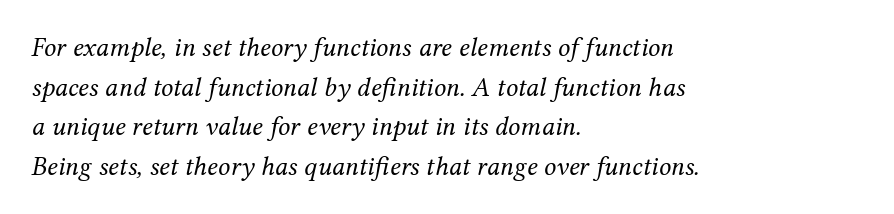
The image shows 27 px text type, italic (leaning right); set left-aligned, normal line spacing (1.47x), normal letter spacing, not underlined.
